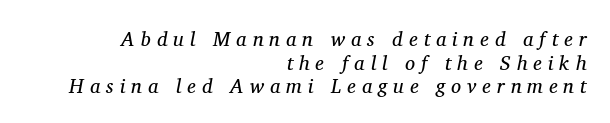
Is the stroke heavy? The answer is a plain regular-or-lighter. Tall strokes in this sample are angled rather than plumb. Is the letter spacing exaggerated? Yes — the characters are pushed far apart. Anything drawn beneath the words? Only blank space. These lines are set flush right with a ragged left edge.
